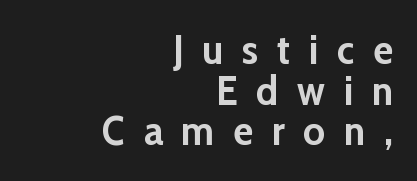
Posture: vertical. Font category for this specimen: sans-serif. The passage shown is typed in a proportional face where columns would drift. The typesetting leans heavy: a genuine bold.
